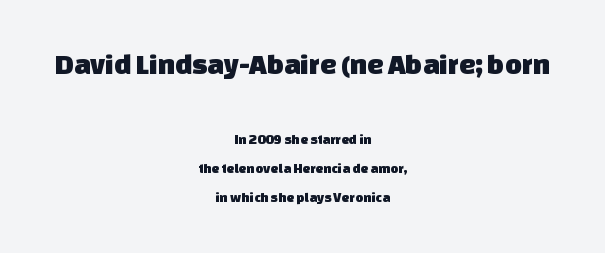
{"serif": "no", "width": "normal", "stroke_contrast": "low", "x_height": "large", "monospaced": "no", "underline": "no", "align": "center", "line_spacing": "loose", "line_spacing_ratio": 2.06, "letter_spacing": "normal", "letter_spacing_em": 0.0, "larger_block": "first", "size_ratio": 2.07, "glyph_px": 29}
